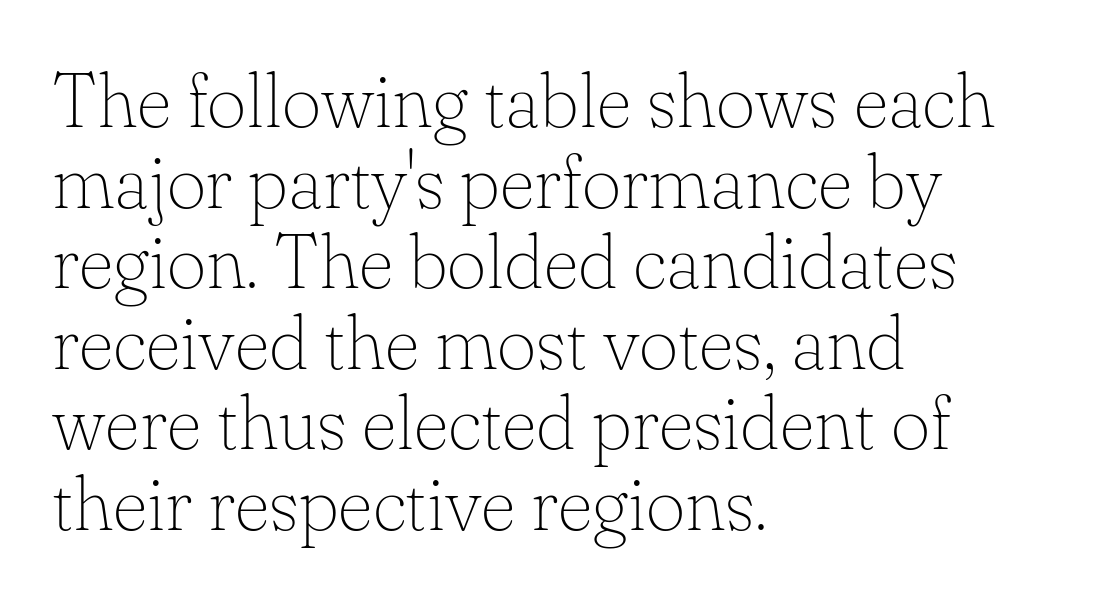
Q: Is the text bold? A: No.
Q: Is the text italic (slanted)? A: No, it is upright.
Q: Is the typeface a serif or a sans-serif typeface? A: Serif.
Q: Is the text underlined? A: No.
Q: How is the paragraph aligned? A: Left-aligned.
Q: Is the spacing between letters normal or unusually wide? A: Normal.
Q: Is the spacing between lines tight, normal or loose? A: Tight.
Q: Width (condensed, normal, or wide)? A: Normal.
Q: Stroke contrast? A: Low.
Q: x-height? A: Small.
Q: Monospaced? A: No.
